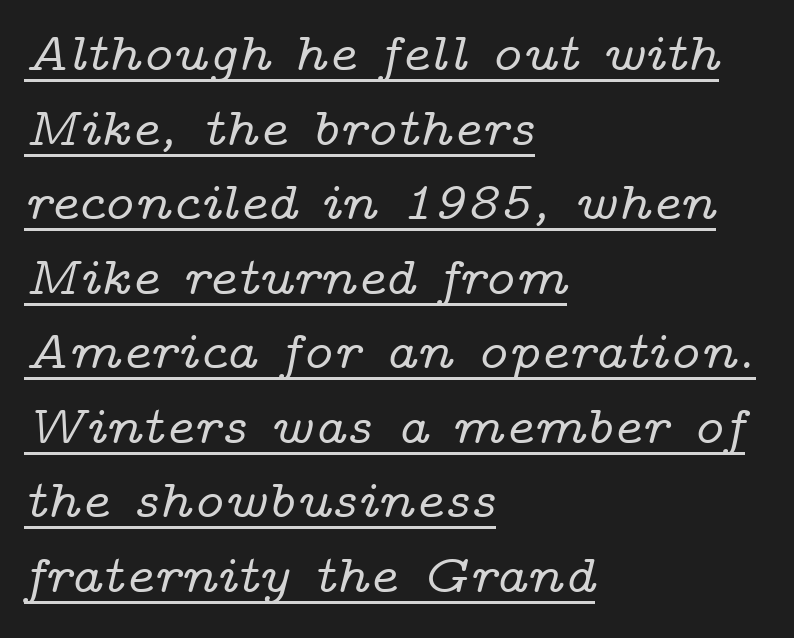
Little horizontal feet cap the strokes, marking this as serif type. This rendering uses left alignment, leaving the right contour irregular. Does the leading feel generous? No, just average. Tall strokes in this sample are angled rather than plumb.
